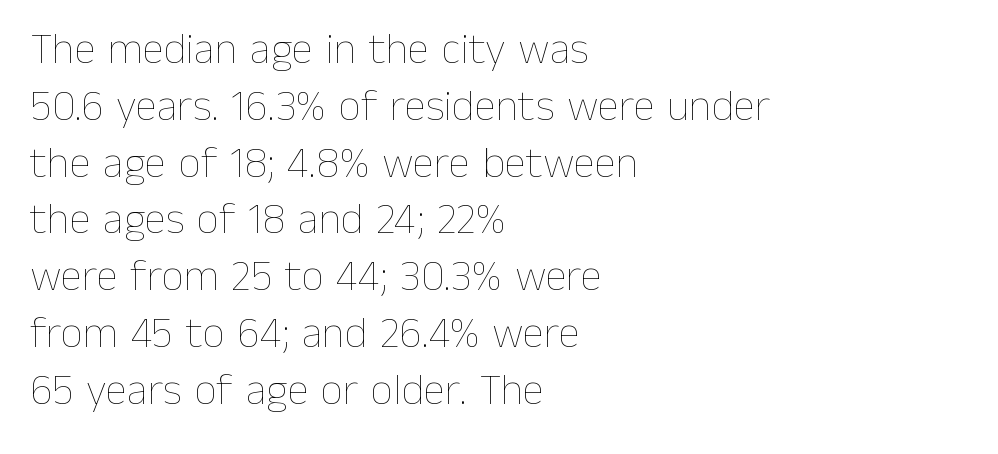
The image shows 44 px thin type, upright; set left-aligned, normal line spacing (1.29x), normal letter spacing, not underlined; low stroke contrast and a medium x-height.
